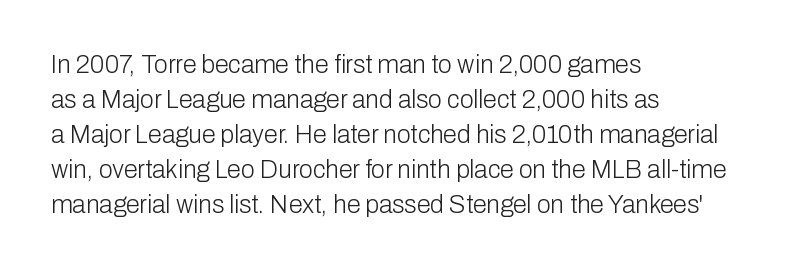
The image shows 25 px text type, upright; set left-aligned, normal line spacing (1.4x), normal letter spacing, not underlined.
